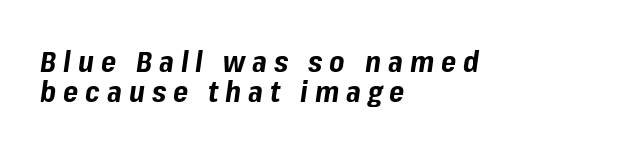
Notice how the passage keeps a crisp vertical edge on the left only. If you measured baseline to baseline, you'd find a short distance. Designer's note — italics engaged. Look at the tracking — it's clearly loosened, letters drifting apart.
